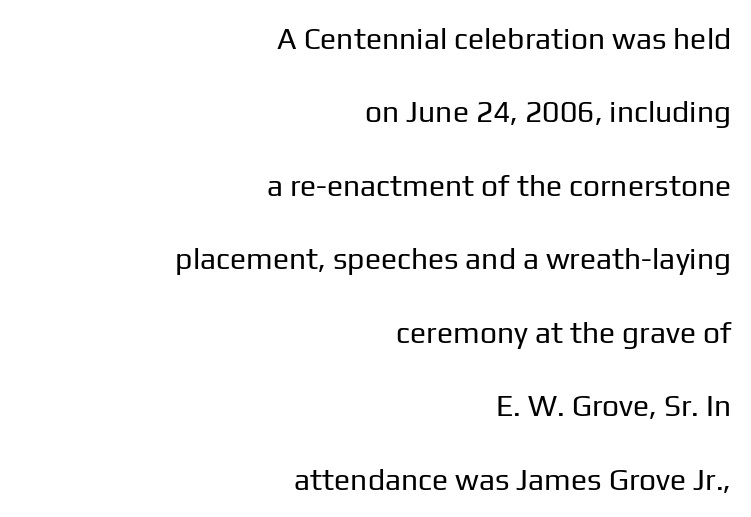
Q: Is the text bold? A: No.
Q: Is the text italic (slanted)? A: No, it is upright.
Q: Is the typeface a serif or a sans-serif typeface? A: Sans-serif.
Q: Is the text underlined? A: No.
Q: How is the paragraph aligned? A: Right-aligned.
Q: Is the spacing between letters normal or unusually wide? A: Normal.
Q: Is the spacing between lines tight, normal or loose? A: Loose.
Q: Width (condensed, normal, or wide)? A: Normal.
Q: Stroke contrast? A: Low.
Q: x-height? A: Medium.
Q: Monospaced? A: No.
